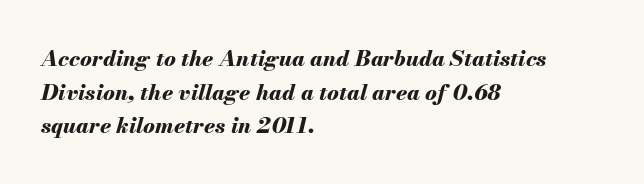
{"italic": "yes", "lean": "right", "slant_degrees": 13, "bold": "yes", "underline": "no", "align": "left", "line_spacing": "normal", "line_spacing_ratio": 1.53, "letter_spacing": "normal", "letter_spacing_em": 0.0, "glyph_px": 22}
